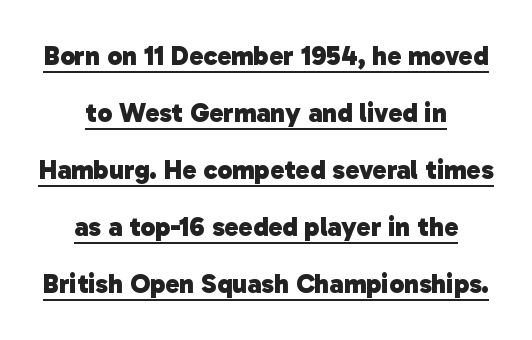
The type is set solid horizontally, with unmodified tracking. Summary of vertical rhythm: relaxed, with wide interline spacing. Reading down the block, each line starts at a different indent, mirrored at its end. Strokes here are thick enough to call this a true bold. Beneath each row of characters lies a ruled line.
